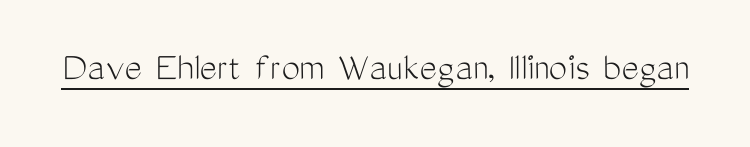
Proportional: the letters do not fall into vertical columns. Stroke mass is kept to a normal reading level or below. Has an underline been added? It has. Observe the ordinary spacing: letters are neighbours, not strangers. What kind of face is this? One without serifs — a sans. Ordinary non-slanted type is in use.
